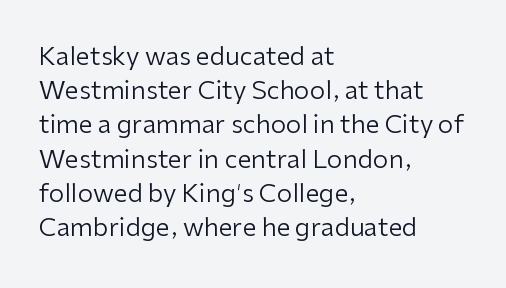
{"italic": "no", "bold": "no", "underline": "no", "align": "left", "line_spacing": "normal", "line_spacing_ratio": 1.37, "letter_spacing": "normal", "letter_spacing_em": 0.0, "glyph_px": 25}
